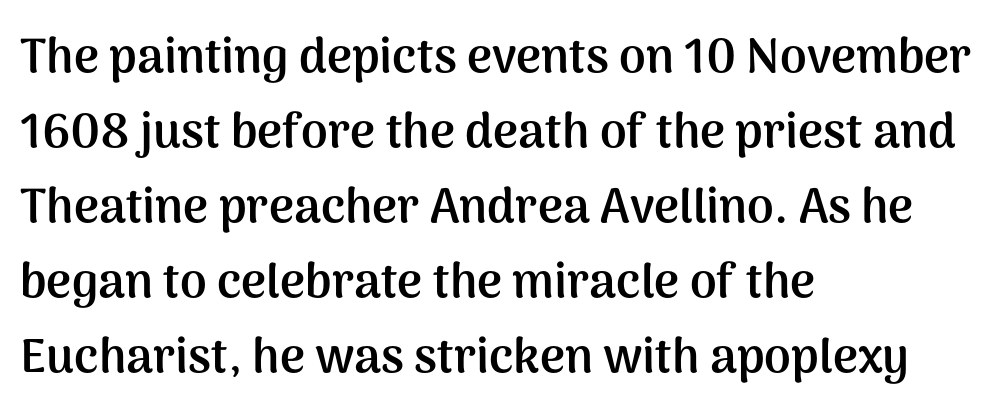
{"serif": "no", "italic": "no", "bold": "yes", "weight": "semibold", "width": "normal", "stroke_contrast": "medium", "x_height": "medium", "monospaced": "no", "underline": "no", "align": "left", "line_spacing": "normal", "line_spacing_ratio": 1.56, "letter_spacing": "normal", "letter_spacing_em": 0.0, "glyph_px": 48}
